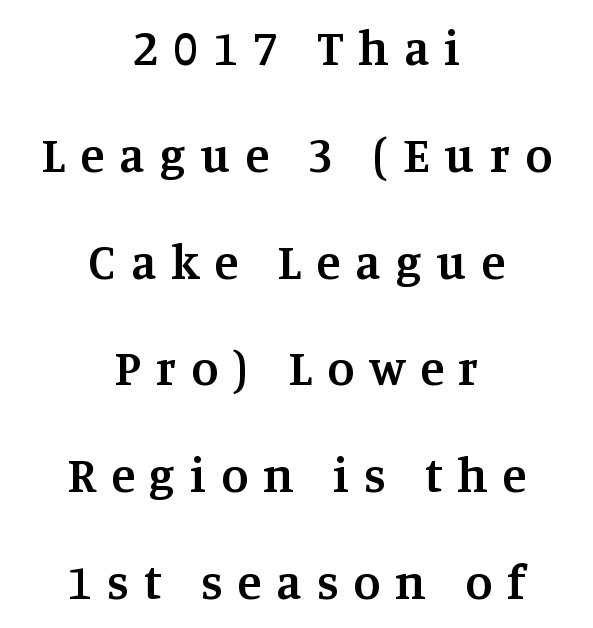
Q: Is the text bold? A: Semi-bold.
Q: Is the text italic (slanted)? A: No, it is upright.
Q: Is the typeface a serif or a sans-serif typeface? A: Serif.
Q: Is the text underlined? A: No.
Q: How is the paragraph aligned? A: Centered.
Q: Is the spacing between letters normal or unusually wide? A: Unusually wide.
Q: Is the spacing between lines tight, normal or loose? A: Loose.
Q: Width (condensed, normal, or wide)? A: Normal.
Q: Stroke contrast? A: Medium.
Q: x-height? A: Large.
Q: Monospaced? A: No.
